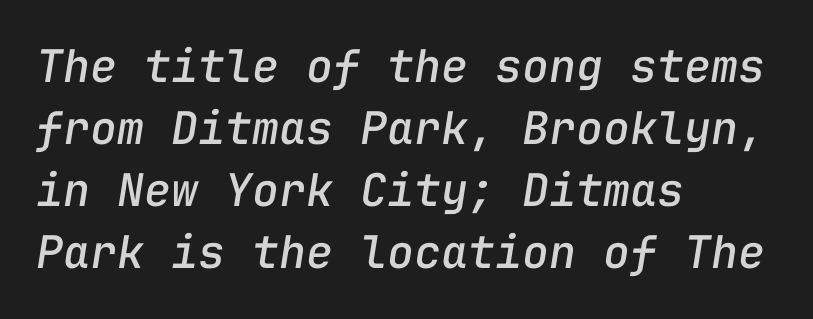
You could count columns in this text — the font is strictly monospaced. Each row of text sits above clean, open space. Successive baselines arrive at the customary interval. The passage is arranged the way most books set body copy — flush left. Every character sits at an angle, as italics do. The line texture is even and compact thanks to regular tracking.
